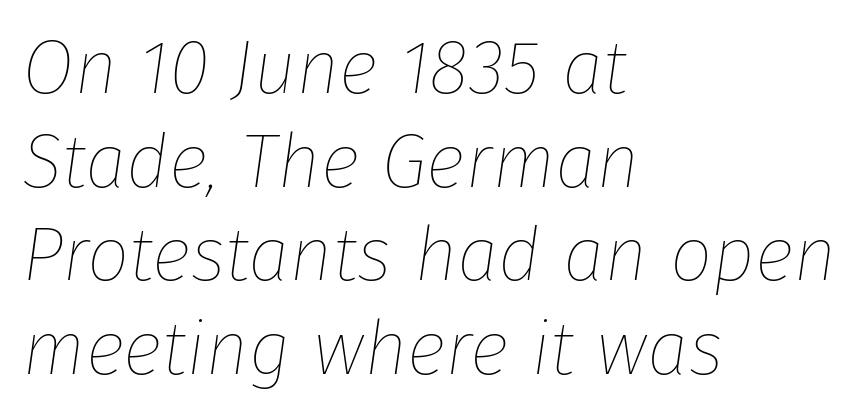
The image shows 75 px thin type, italic (leaning right); set left-aligned, normal line spacing (1.25x), normal letter spacing, not underlined; low stroke contrast and a medium x-height.
